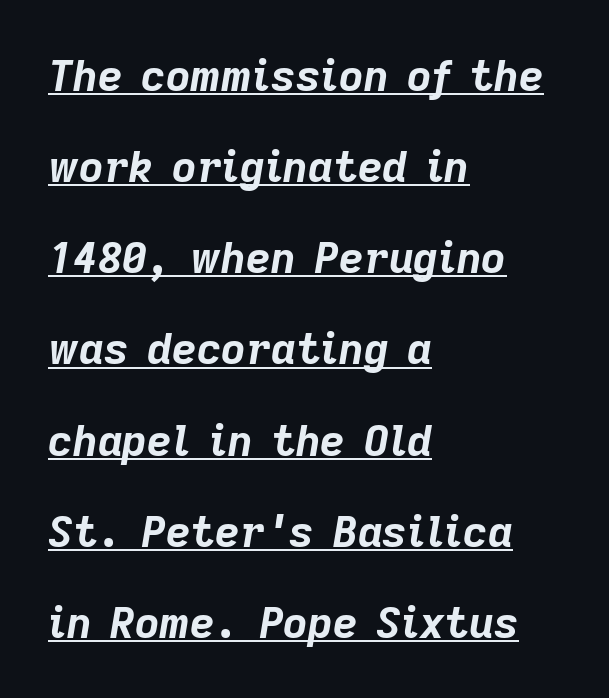
{"italic": "yes", "lean": "right", "slant_degrees": 9, "bold": "yes", "weight": "bold", "width": "normal", "stroke_contrast": "low", "x_height": "medium", "monospaced": "no", "underline": "yes", "align": "left", "line_spacing": "loose", "line_spacing_ratio": 2.12, "letter_spacing": "normal", "letter_spacing_em": 0.0, "glyph_px": 43}
